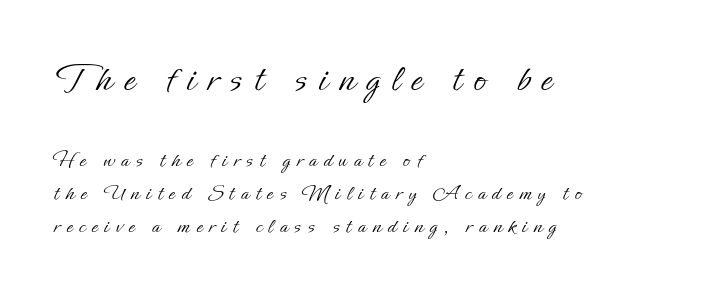
The image shows 41 px light type; set left-aligned, normal line spacing (1.44x), unusually wide letter spacing (+0.28 em), not underlined; the first (top) block is 1.78x larger; low stroke contrast and a small x-height.
